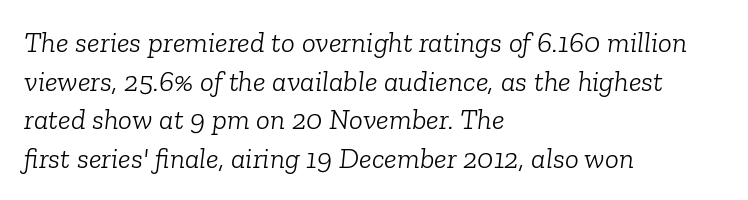
The glyphs look as if they've been sheared to an angle. The ragged edge is on the right, which tells us the setting is flush left. The letterforms sit shoulder to shoulder at normal distance. The font is comparable to plain body text, perhaps lighter. Whoever set this chose a conventional vertical rhythm. The characters display serif detailing at their extremities.
